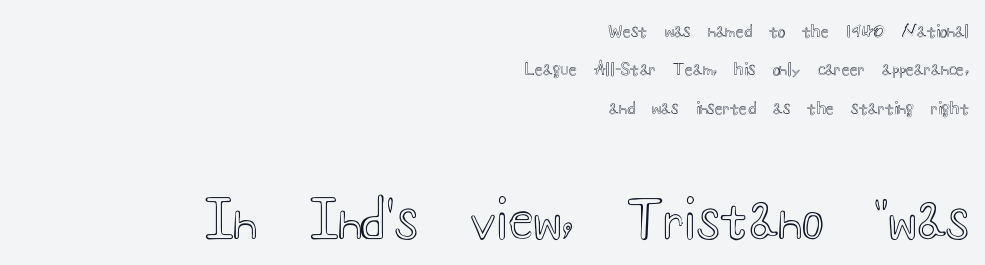
When letters stand straight like this, we call the style roman or upright. The composition opens small and finishes big. Tracking value appears to be zero — textbook default spacing. The strip under each line holds only bare page.
